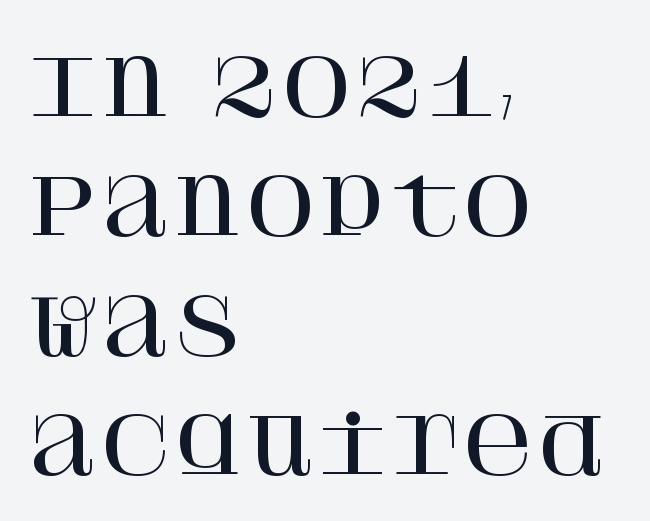
{"serif": "yes", "italic": "no", "width": "normal", "stroke_contrast": "high", "x_height": "large", "underline": "no", "align": "left", "line_spacing": "normal", "line_spacing_ratio": 1.53, "letter_spacing": "normal", "letter_spacing_em": 0.0, "glyph_px": 78}
